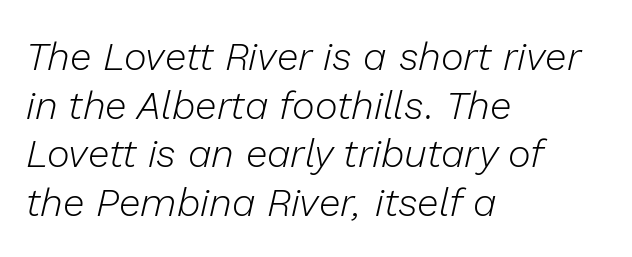
{"italic": "yes", "lean": "right", "slant_degrees": 13, "bold": "no", "weight": "light", "width": "normal", "stroke_contrast": "low", "x_height": "medium", "monospaced": "no", "underline": "no", "align": "left", "line_spacing": "normal", "line_spacing_ratio": 1.25, "letter_spacing": "normal", "letter_spacing_em": 0.0, "glyph_px": 39}
